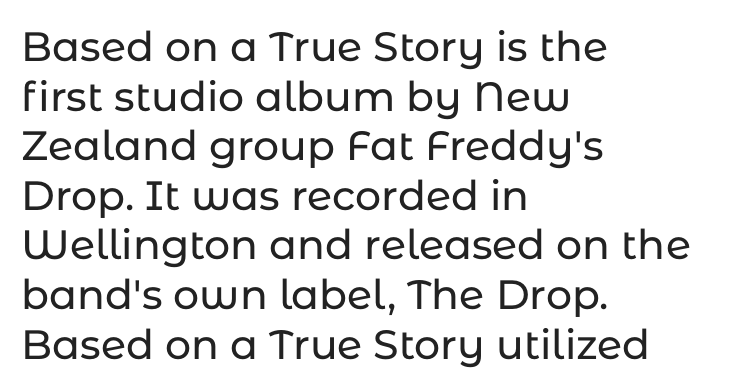
The letters advance in unequal steps, a hallmark of proportional type. Unlike italic type, these characters show no tilt at all. Compared with a centered layout, this one pins lines to the left instead. Classification — sans serif. The tracking reads as untouched default to a designer's eye.
